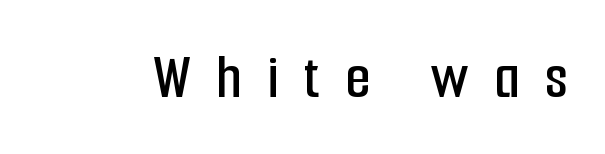
This sample uses a sans-serif face. Note the varied advance widths — an 'i' is clearly narrower than an 'm'. No word sits above an underline. The lettering stays uniformly vertical, giving the passage a roman look.
